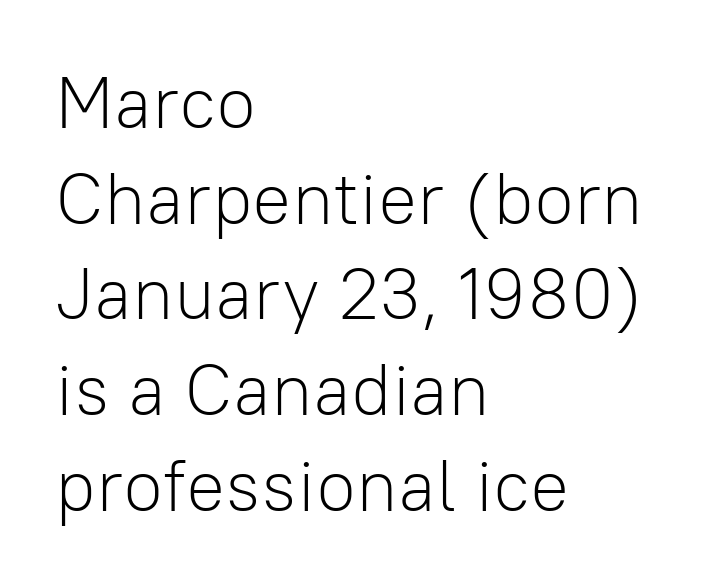
This sample keeps an unexceptional amount of space between lines. Note: no serifs on the glyphs. Compared with a centered layout, this one pins lines to the left instead. The face used here is proportionally spaced, like ordinary book or web type. There is no visible air inserted between adjacent glyphs. Descender tails drop into unmarked territory.
